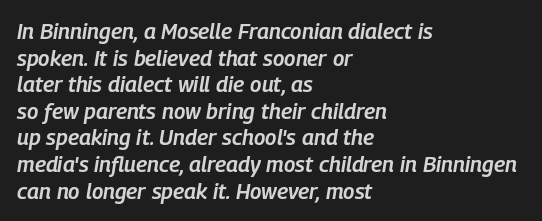
Every letter is mildly thick-stroked: semibold rather than bold. The compositor pushed each line to the left boundary. The foot of each line stays bare and open. An italicized treatment has been applied to the whole sample. Characters follow at the spacing the type designer built in.
